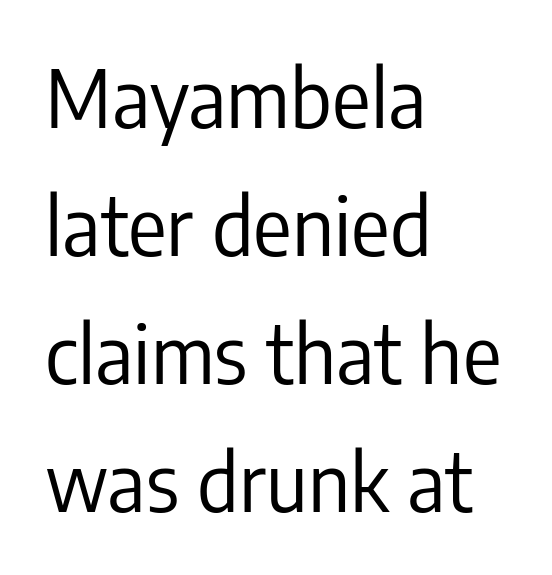
The image shows 80 px regular-weight, condensed sans-serif type, upright; set left-aligned, normal line spacing (1.6x), normal letter spacing, not underlined; low stroke contrast and a medium x-height.
